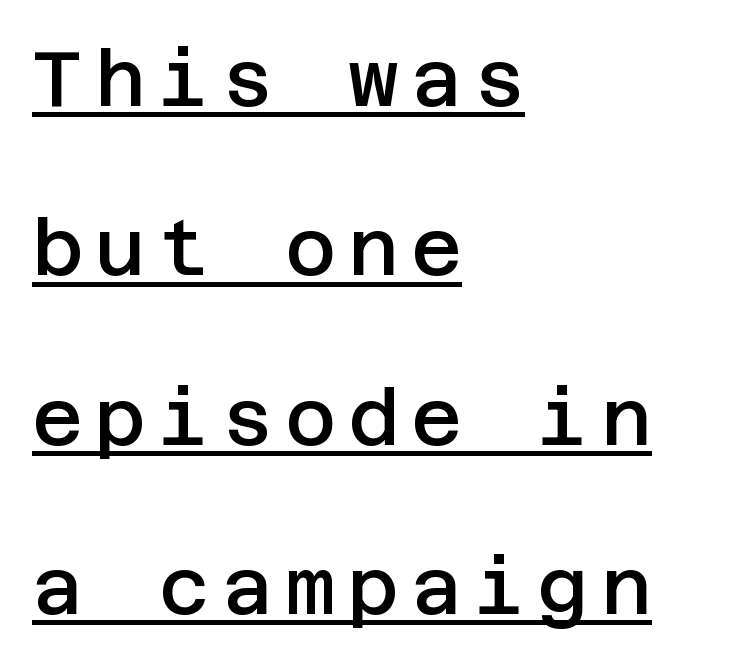
The image shows 78 px semibold sans-serif type, upright; set left-aligned, loose line spacing (2.17x), underlined; low stroke contrast and a large x-height.
